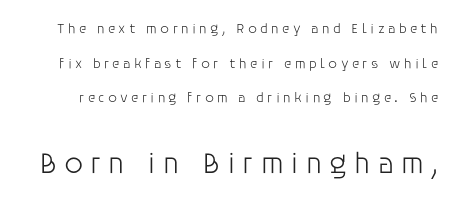
The image shows 30 px light sans-serif type, upright; set loose line spacing (2.48x), unusually wide letter spacing (+0.23 em), not underlined; the second (bottom) block is 2.14x larger; low stroke contrast and a large x-height.
